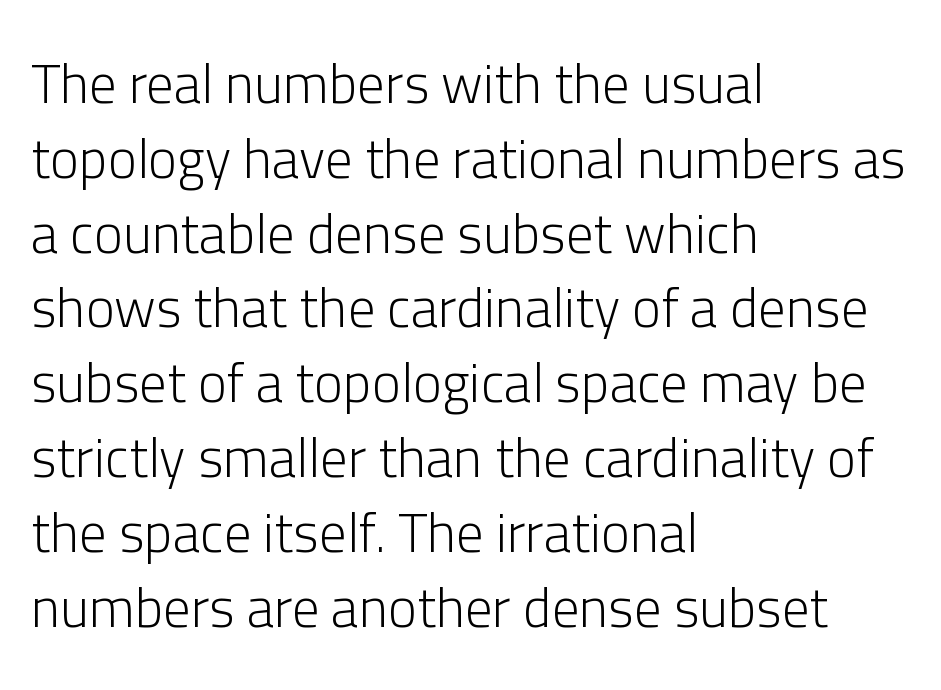
The text was rendered using a sans face with plain stroke endings. The foot of each line stays bare and open. These lines stack with their left ends in a neat column. Heaviness? Minimal to ordinary, like unemphasized prose. Tall strokes in this sample are plumb rather than angled.
